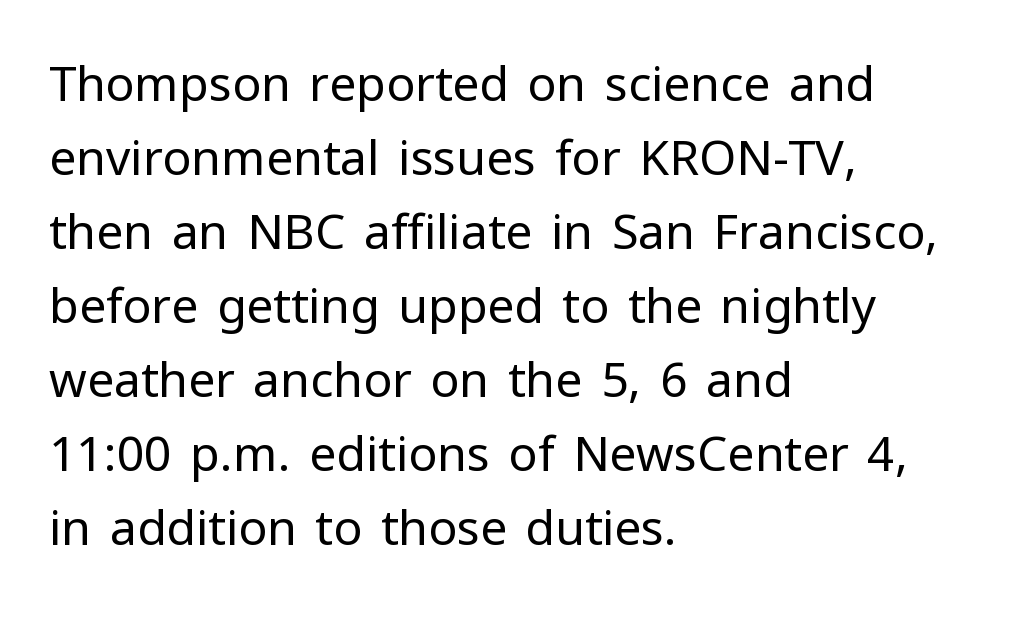
{"serif": "no", "italic": "no", "bold": "no", "weight": "regular", "width": "normal", "stroke_contrast": "low", "x_height": "medium", "monospaced": "no", "underline": "no", "align": "left", "line_spacing": "normal", "line_spacing_ratio": 1.54, "letter_spacing": "normal", "letter_spacing_em": 0.0, "glyph_px": 48}
